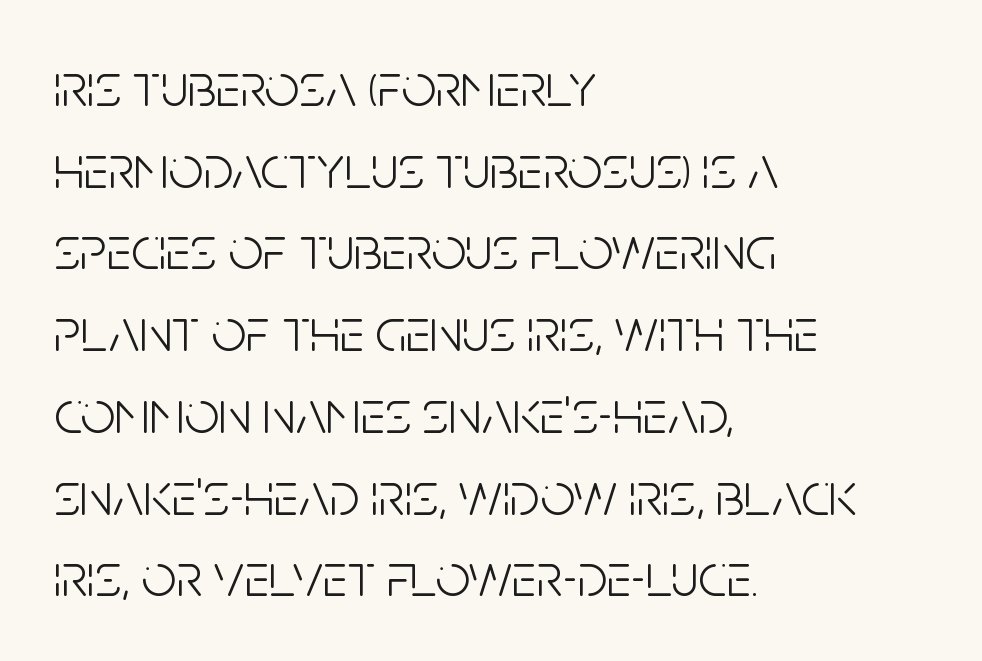
Letters have the restrained weight of plain body copy at most. In terms of letterspacing, this is plain default setting. Style check: upright. Summary of vertical rhythm: regular, with standard interline spacing.
